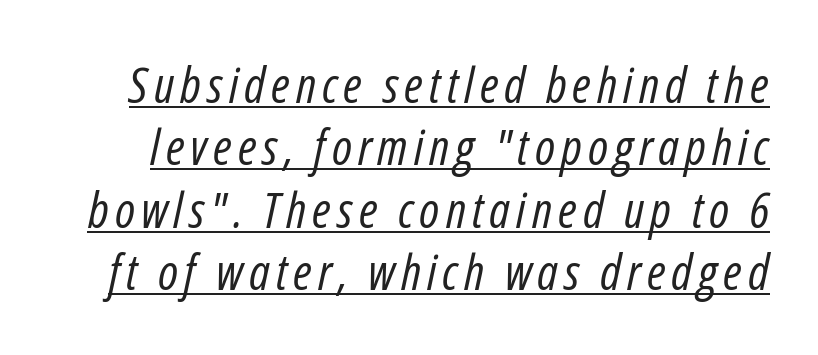
Looks like regular typesetting: each glyph gets only the width it needs. Beneath each row of characters lies a ruled line. Emphasis-style slanted type is in use. A quiet, ordinary-to-light weight characterises the typeface. The passage shown stacks its lines at a standard gap.
